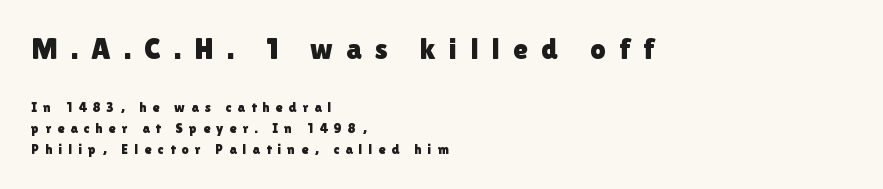
{"serif": "no", "italic": "no", "width": "normal", "x_height": "medium", "monospaced": "no", "underline": "no", "align": "left", "line_spacing": "normal", "line_spacing_ratio": 1.48, "letter_spacing": "wide", "letter_spacing_em": 0.44, "larger_block": "first", "size_ratio": 2.14, "glyph_px": 30}
